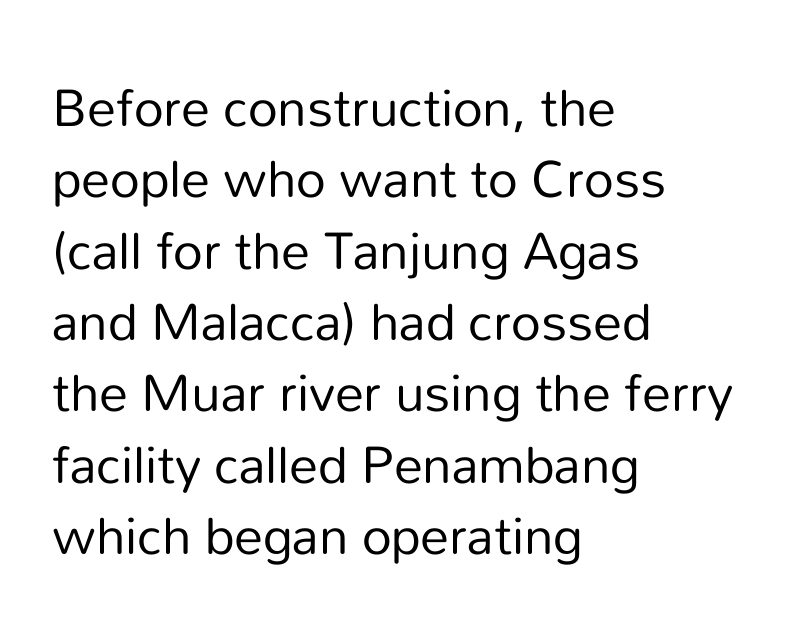
{"serif": "no", "italic": "no", "bold": "no", "weight": "regular", "width": "normal", "stroke_contrast": "low", "x_height": "medium", "monospaced": "no", "underline": "no", "align": "left", "line_spacing_ratio": 1.23, "letter_spacing": "normal", "letter_spacing_em": 0.0, "glyph_px": 58}
